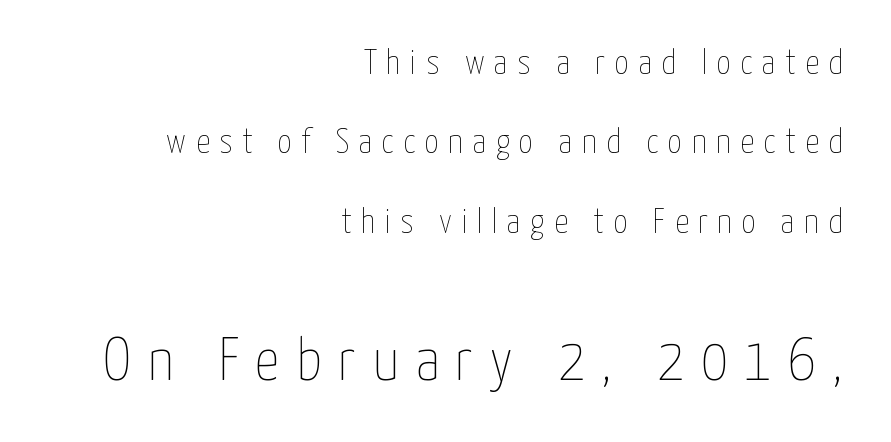
Do the characters align in a grid? No, the font is proportional. Reading down the column, the eye jumps a long way to each next line. Type size steps up from the first block to the second. Typeset ragged left — the right edge is the straight one. Caption: face not bold, strokes unweighted.
